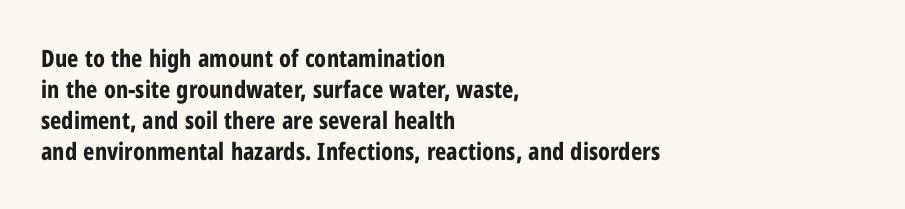
If you measured baseline to baseline, you'd find a middling distance. The specimen reads as upright at a glance. Glyph-to-glyph distance matches everyday printed text. Heavy, bold letterforms. Each row of text sits above clean, open space.
